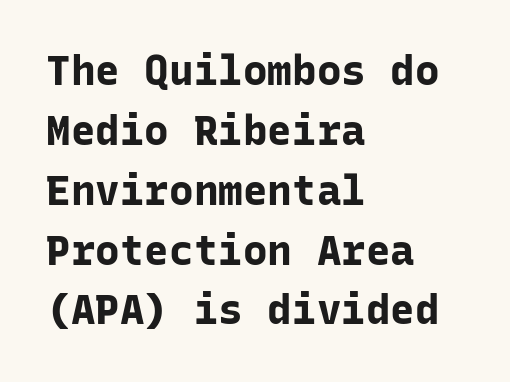
Q: Is the text bold? A: Yes.
Q: Is the text italic (slanted)? A: No, it is upright.
Q: Is the typeface a serif or a sans-serif typeface? A: Sans-serif.
Q: Is the text underlined? A: No.
Q: How is the paragraph aligned? A: Left-aligned.
Q: Is the spacing between letters normal or unusually wide? A: Normal.
Q: Is the spacing between lines tight, normal or loose? A: Normal.
Q: Width (condensed, normal, or wide)? A: Normal.
Q: Stroke contrast? A: Low.
Q: x-height? A: Medium.
Q: Monospaced? A: Yes.
